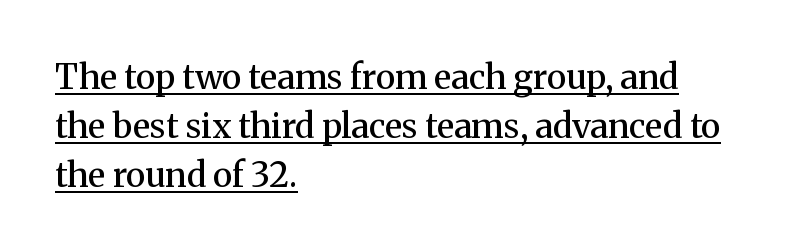
Compared with typical body copy, the letter spacing here is the same. No italicization has been applied; the sample stays upright. If you drew a ruler down the left edge, every line would touch it. Character widths vary here, with narrow letters taking less room than wide ones. Notice how a bar underscores the lettering throughout.
